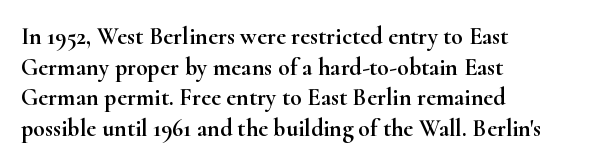
The image shows 24 px text type, upright; set left-aligned, normal line spacing (1.28x), normal letter spacing, not underlined.
